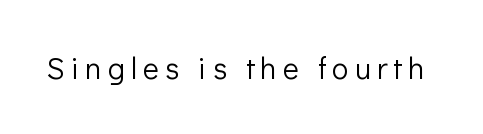
Character widths vary here, with narrow letters taking less room than wide ones. Are there feet on the stems? There aren't — it's a sans. Tracking here is generous; glyphs stand well apart from one another. Posture: vertical.
